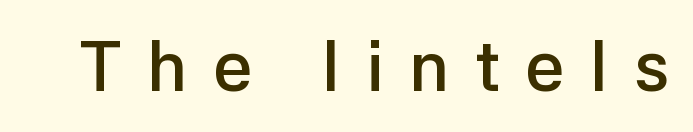
Q: Is the text bold? A: Semi-bold.
Q: Is the text italic (slanted)? A: No, it is upright.
Q: Is the typeface a serif or a sans-serif typeface? A: Sans-serif.
Q: Is the text underlined? A: No.
Q: Is the spacing between letters normal or unusually wide? A: Unusually wide.
Q: Width (condensed, normal, or wide)? A: Normal.
Q: Stroke contrast? A: Low.
Q: x-height? A: Medium.
Q: Monospaced? A: No.
